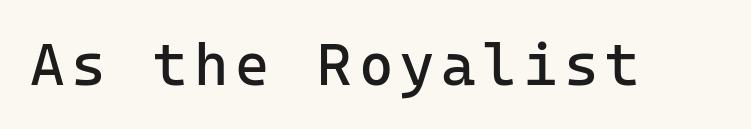
The image shows 59 px regular-weight sans-serif type, upright; set not underlined; low stroke contrast and a medium x-height.
